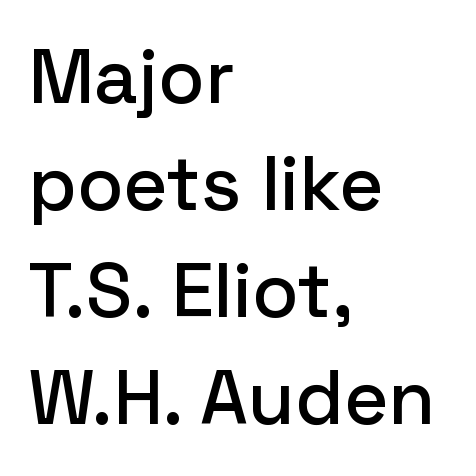
{"serif": "no", "italic": "no", "width": "normal", "stroke_contrast": "low", "x_height": "medium", "monospaced": "no", "underline": "no", "align": "left", "line_spacing": "normal", "line_spacing_ratio": 1.41, "letter_spacing": "normal", "letter_spacing_em": 0.0, "glyph_px": 76}
